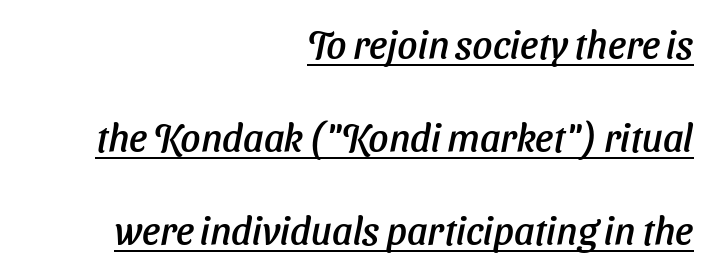
The image shows 39 px text type, italic (leaning right); set right-aligned, loose line spacing (2.39x), normal letter spacing, underlined; low stroke contrast and a medium x-height.
